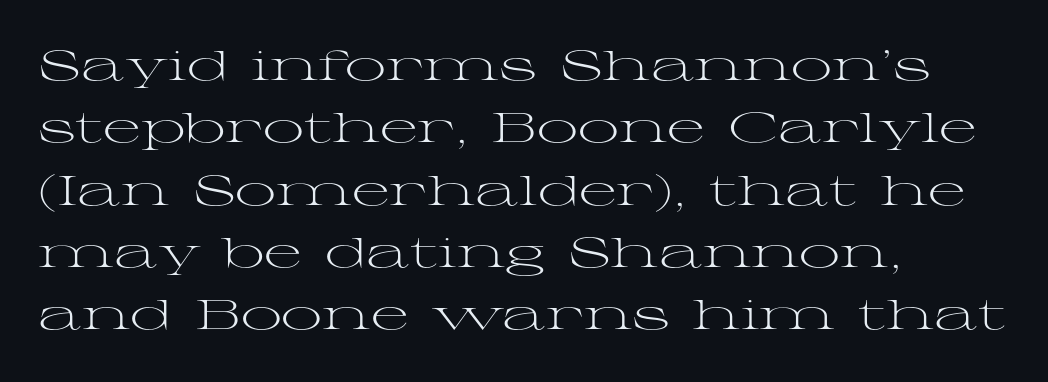
These lines sit exactly where default settings would place them. Heft: none added — not bold. Characters follow at the spacing the type designer built in. The lettering holds an erect, upright posture throughout. Only glyphs here, with clear space below each row.
